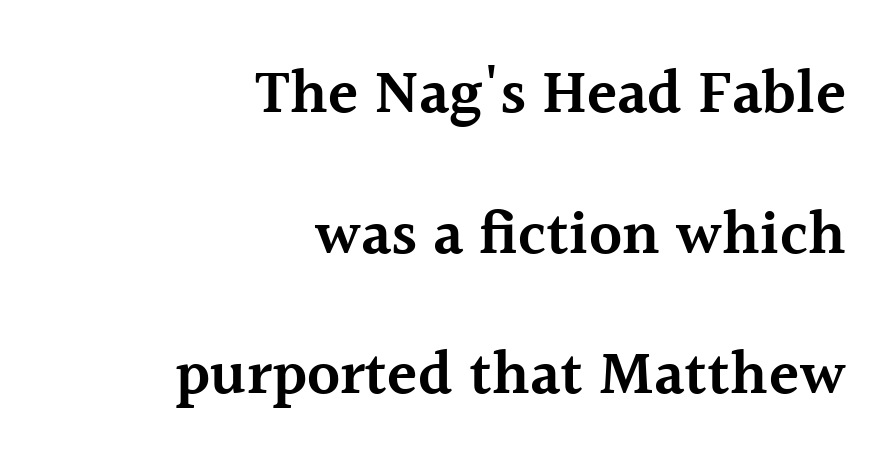
Only glyphs here, with clear space below each row. The letters carry serifs — small finishing strokes at the ends of their stems. A flush-right, rag-left setting is used for this passage. The rendering keeps characters at their native spacing. Successive baselines arrive slowly, with a big drop between each. Emphasis by weight is partial: semibold.
